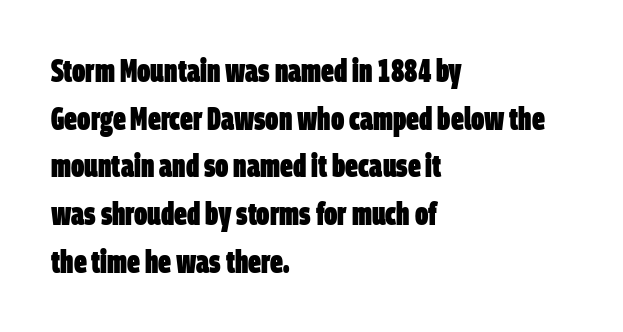
Think of a printed novel: that variable character pitch is what you see here. Grotesque or geometric, the face here clearly has no serifs. How would I describe the line gaps? Plain and ordinary. How heavy is the stroke? Heavy — this is a bold.
